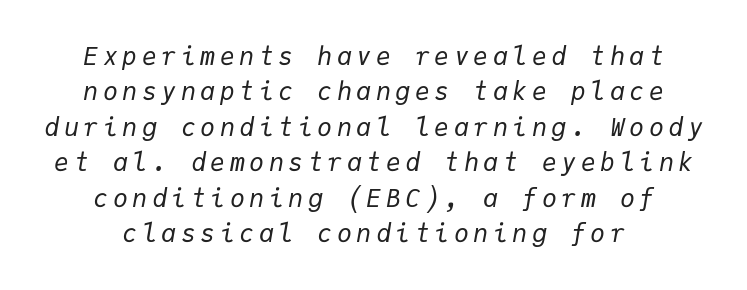
Nothing heavy about these letters — not bold at all. The axis of the letterforms is tilted away from vertical. Leading matches the norm, producing a regular column. The glyphs are unaccompanied by any horizontal stroke below them. Compared with a flush-left layout, this one balances lines on the center instead.
